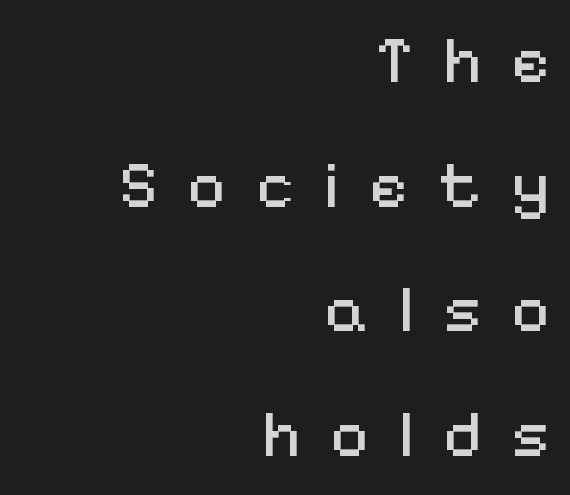
The image shows 66 px regular-weight sans-serif type, upright; set right-aligned, line spacing 1.89x, unusually wide letter spacing (+0.45 em), not underlined; medium stroke contrast and a medium x-height.
